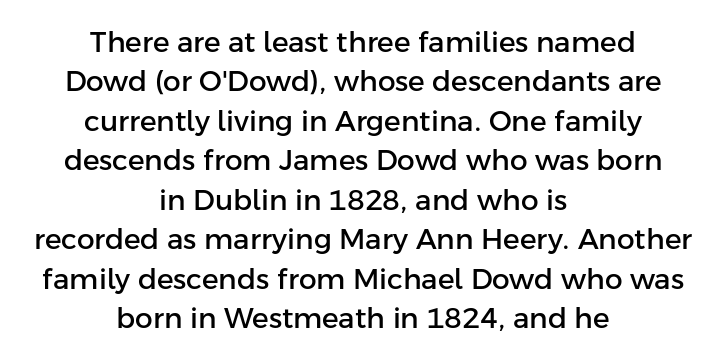
Q: Is the text italic (slanted)? A: No, it is upright.
Q: Is the typeface a serif or a sans-serif typeface? A: Sans-serif.
Q: Is the text underlined? A: No.
Q: How is the paragraph aligned? A: Centered.
Q: Is the spacing between letters normal or unusually wide? A: Normal.
Q: Is the spacing between lines tight, normal or loose? A: Normal.
Q: Width (condensed, normal, or wide)? A: Normal.
Q: Stroke contrast? A: Low.
Q: x-height? A: Medium.
Q: Monospaced? A: No.
